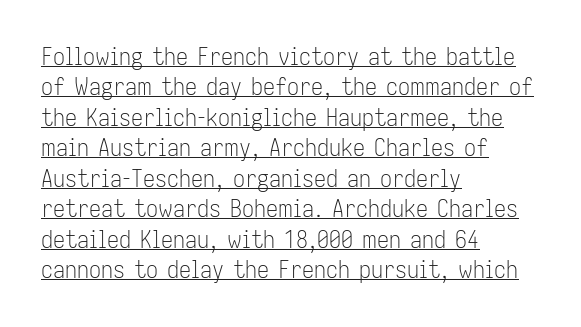
The sample's only ornament is a line tracing under the words. Look at the tracking — it's just the regular setting, nothing added. One-word summary of the alignment: left. No chunkiness to these letters — they're not bold. One glance says typical: line gaps are just what's usual.
